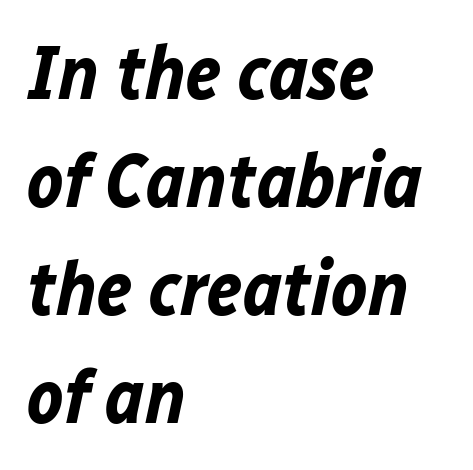
Q: Is the text bold? A: Yes.
Q: Is the text italic (slanted)? A: Yes, it leans right by about 12 degrees.
Q: Is the text underlined? A: No.
Q: How is the paragraph aligned? A: Left-aligned.
Q: Is the spacing between letters normal or unusually wide? A: Normal.
Q: Is the spacing between lines tight, normal or loose? A: Normal.
Q: Width (condensed, normal, or wide)? A: Normal.
Q: Stroke contrast? A: Low.
Q: x-height? A: Medium.
Q: Monospaced? A: No.
